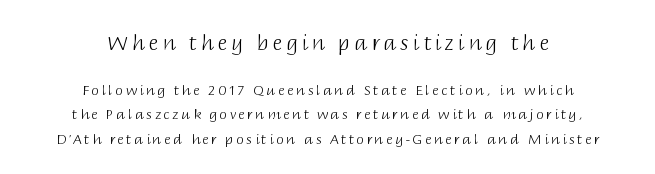
The image shows 21 px text type, upright; set centered, line spacing 1.76x, not underlined; the first (top) block is 1.5x larger.
